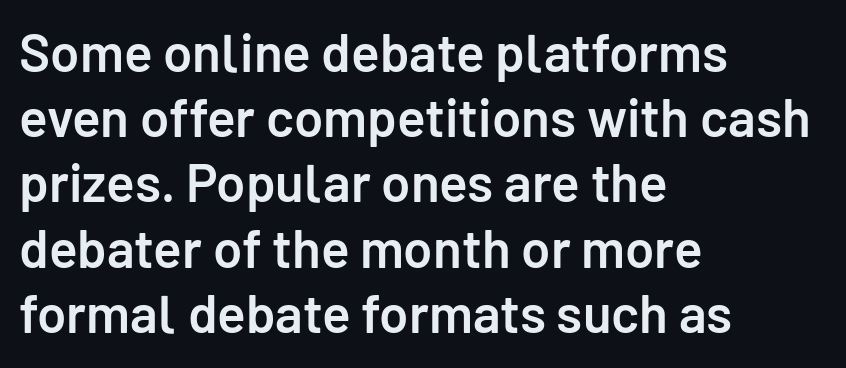
Q: Is the text bold? A: Semi-bold.
Q: Is the text italic (slanted)? A: No, it is upright.
Q: Is the typeface a serif or a sans-serif typeface? A: Sans-serif.
Q: Is the text underlined? A: No.
Q: How is the paragraph aligned? A: Left-aligned.
Q: Is the spacing between letters normal or unusually wide? A: Normal.
Q: Width (condensed, normal, or wide)? A: Normal.
Q: Stroke contrast? A: Low.
Q: x-height? A: Medium.
Q: Monospaced? A: No.
